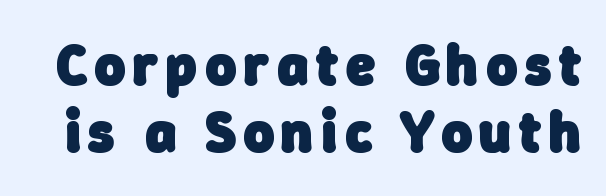
The image shows 59 px heavy sans-serif type; set tight line spacing (1.13x), not underlined; low stroke contrast and a medium x-height.
